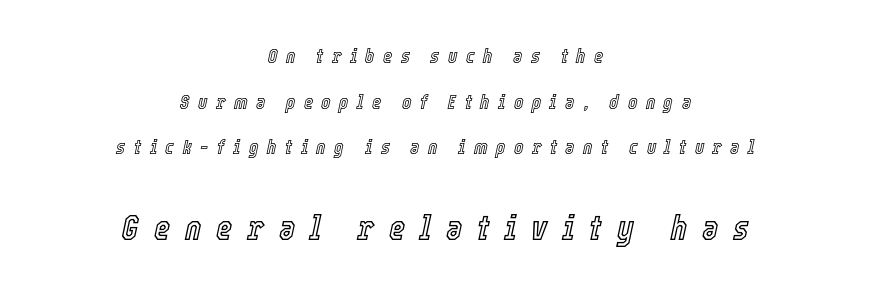
Q: Is the text italic (slanted)? A: Yes, it leans right by about 12 degrees.
Q: Is the text underlined? A: No.
Q: How is the paragraph aligned? A: Centered.
Q: Is the spacing between letters normal or unusually wide? A: Unusually wide.
Q: Is the spacing between lines tight, normal or loose? A: Loose.
Q: Which block of text is set in a larger size, the first (top) or the second (bottom)? A: The second (bottom) one.
Q: Width (condensed, normal, or wide)? A: Condensed.
Q: x-height? A: Medium.
Q: Monospaced? A: No.
